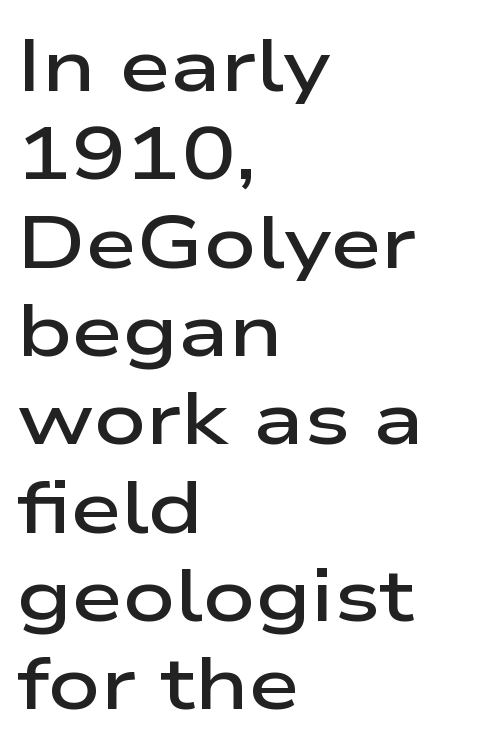
Letterform terminals end flat and unadorned throughout the passage. The typesetter chose a ragged-right arrangement here. Descenders are the only things crossing below the line. Look at the stroke-to-counter ratio: somewhat heavy, a semibold. Spacing verdict: proportional, widths tailored to each character.
